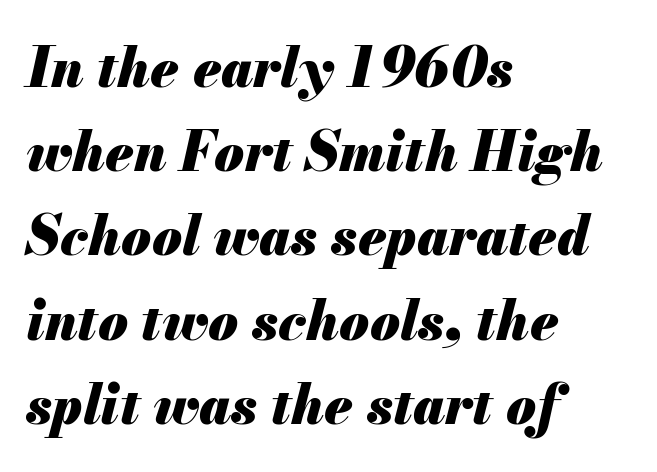
The image shows 54 px heavy type, italic (leaning right); set left-aligned, normal line spacing (1.56x), normal letter spacing, not underlined; medium stroke contrast and a small x-height.
